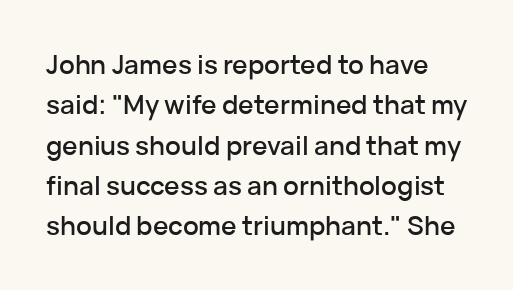
The image shows 26 px text type, upright; set normal line spacing (1.55x), normal letter spacing, not underlined.
